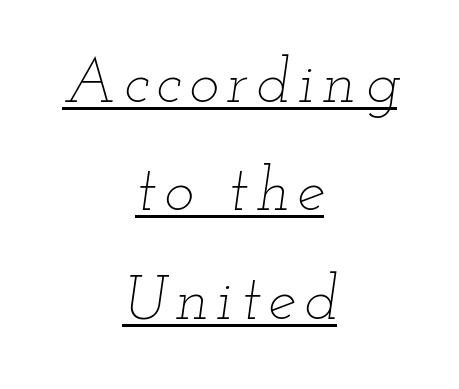
Q: Is the text bold? A: No.
Q: Is the text italic (slanted)? A: Yes, it leans right by about 12 degrees.
Q: Is the text underlined? A: Yes.
Q: How is the paragraph aligned? A: Centered.
Q: Width (condensed, normal, or wide)? A: Wide.
Q: Stroke contrast? A: Low.
Q: x-height? A: Small.
Q: Monospaced? A: No.
